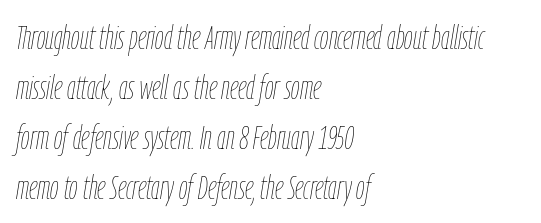
Q: Is the text bold? A: No.
Q: Is the text italic (slanted)? A: Yes, it leans right by about 9 degrees.
Q: Is the text underlined? A: No.
Q: How is the paragraph aligned? A: Left-aligned.
Q: Is the spacing between letters normal or unusually wide? A: Normal.
Q: Is the spacing between lines tight, normal or loose? A: Normal.
Q: Width (condensed, normal, or wide)? A: Condensed.
Q: Stroke contrast? A: Low.
Q: x-height? A: Medium.
Q: Monospaced? A: No.
